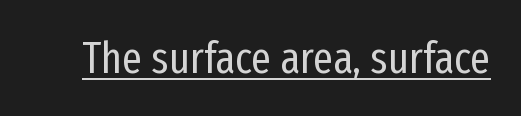
{"serif": "no", "italic": "no", "bold": "no", "weight": "regular", "width": "condensed", "stroke_contrast": "low", "x_height": "medium", "monospaced": "no", "underline": "yes", "letter_spacing": "normal", "letter_spacing_em": 0.0, "glyph_px": 44}
